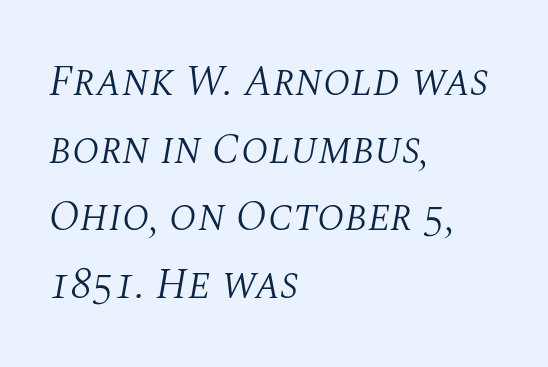
Q: Is the text bold? A: No.
Q: Is the text italic (slanted)? A: Yes, it leans right by about 10 degrees.
Q: Is the typeface a serif or a sans-serif typeface? A: Serif.
Q: Is the text underlined? A: No.
Q: How is the paragraph aligned? A: Left-aligned.
Q: Is the spacing between letters normal or unusually wide? A: Normal.
Q: Is the spacing between lines tight, normal or loose? A: Normal.
Q: Width (condensed, normal, or wide)? A: Normal.
Q: Stroke contrast? A: Medium.
Q: x-height? A: Large.
Q: Monospaced? A: No.
